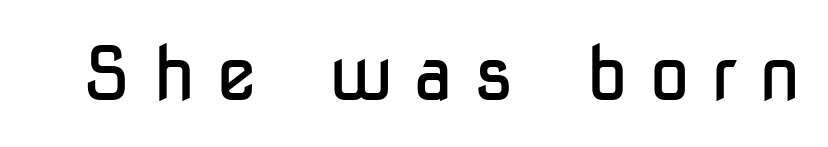
In terms of letterspacing, this is a distinctly airy, spread setting. The baseline area is clear. This sample has the flowing, uneven cadence of proportional lettering. The letters stand straight up with perfectly vertical stems. A sans-serif font was chosen for this passage.
